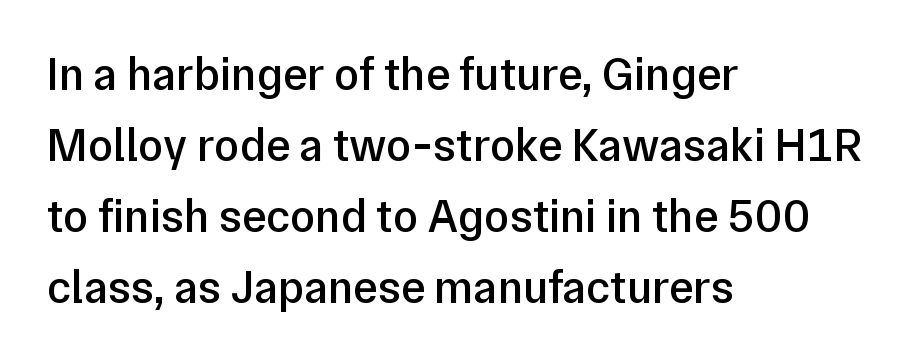
Q: Is the text bold? A: Semi-bold.
Q: Is the text italic (slanted)? A: No, it is upright.
Q: Is the typeface a serif or a sans-serif typeface? A: Sans-serif.
Q: Is the text underlined? A: No.
Q: How is the paragraph aligned? A: Left-aligned.
Q: Is the spacing between letters normal or unusually wide? A: Normal.
Q: Is the spacing between lines tight, normal or loose? A: Normal.
Q: Width (condensed, normal, or wide)? A: Normal.
Q: Stroke contrast? A: Low.
Q: x-height? A: Medium.
Q: Monospaced? A: No.
